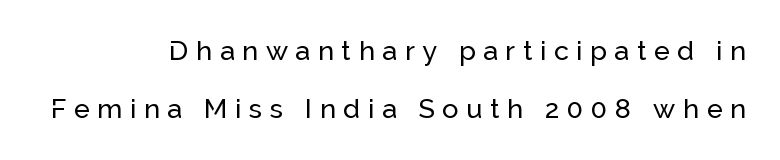
The image shows 27 px text type, upright; set right-aligned, loose line spacing (2.16x), unusually wide letter spacing (+0.28 em), not underlined.
